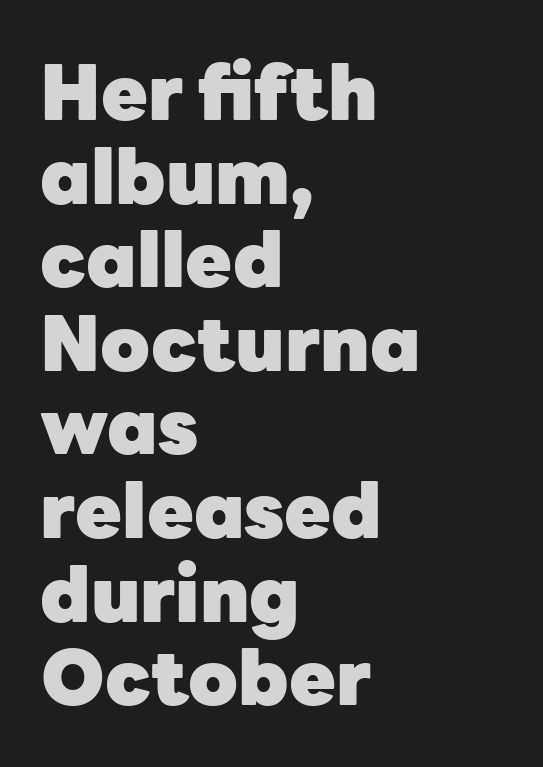
In terms of weight, the rendering is a true, heavy bold. The rendering uses a small line-height, squeezing the rows. The ragged edge is on the right, which tells us the setting is flush left. Words appear dense and cohesive because spacing is normal. Does the type have serifs? No, each stem ends abruptly. Proportional: the letters do not fall into vertical columns.
